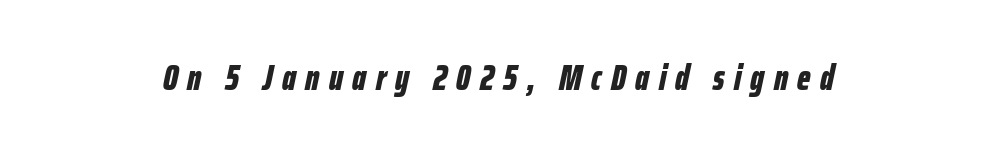
The image shows 36 px bold, condensed type, italic (leaning right); set centered, unusually wide letter spacing (+0.26 em), not underlined; low stroke contrast and a medium x-height.
